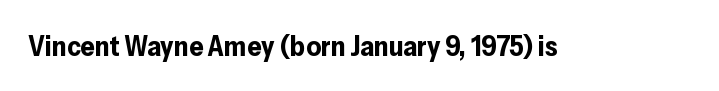
The image shows 28 px bold sans-serif type, upright; set normal letter spacing, not underlined; low stroke contrast and a medium x-height.
